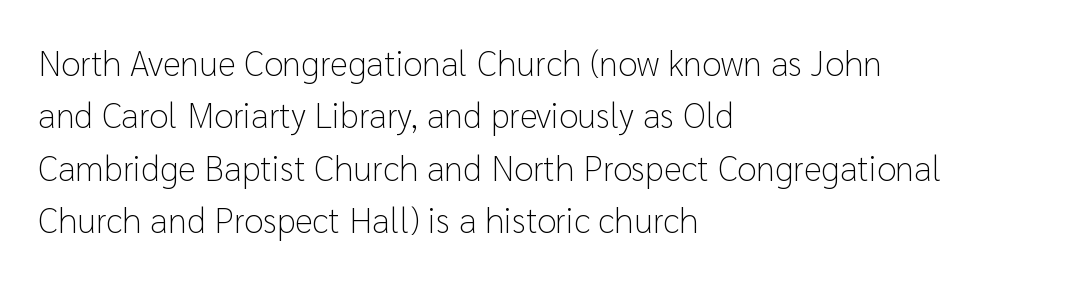
This reads as an unemphasized weight, regular at the heaviest. Do the letters lean? They stand straight. This rendering uses left alignment, leaving the right contour irregular. Caption: standard tracking, unaltered. The space between consecutive lines is moderate.
